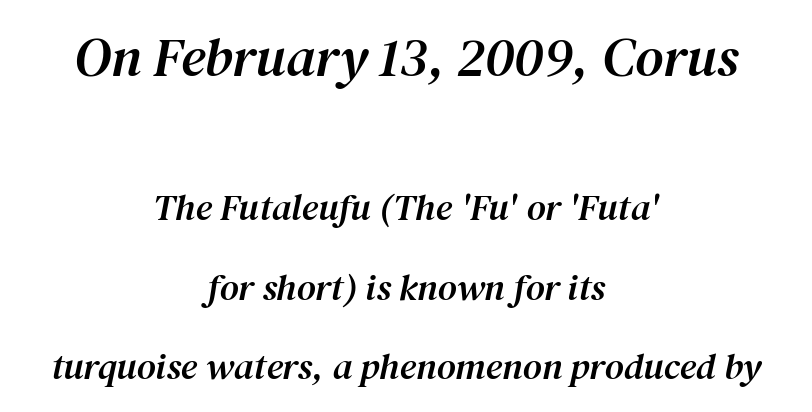
Q: Is the text italic (slanted)? A: Yes, it leans right by about 12 degrees.
Q: Is the typeface a serif or a sans-serif typeface? A: Serif.
Q: Is the text underlined? A: No.
Q: How is the paragraph aligned? A: Centered.
Q: Is the spacing between letters normal or unusually wide? A: Normal.
Q: Is the spacing between lines tight, normal or loose? A: Loose.
Q: Which block of text is set in a larger size, the first (top) or the second (bottom)? A: The first (top) one.
Q: Width (condensed, normal, or wide)? A: Normal.
Q: Stroke contrast? A: Medium.
Q: x-height? A: Medium.
Q: Monospaced? A: No.
